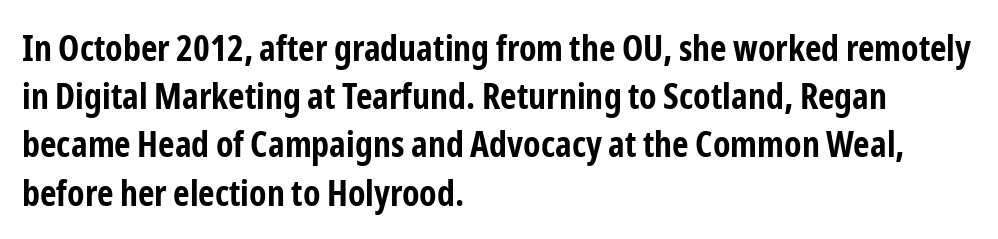
Note: no serifs on the glyphs. Leftover space on each line is placed entirely after the last word. These lines carry a lot of weight — the face is fully bold. The face used here is proportionally spaced, like ordinary book or web type. Characters remain perfectly vertical along every line.
